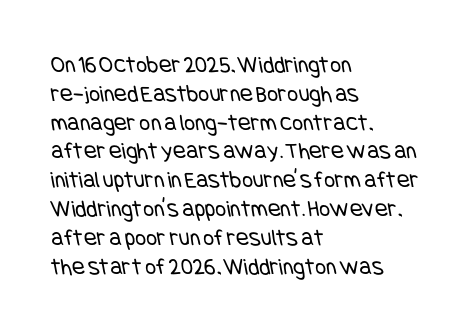
The image shows 24 px text type; set left-aligned, line spacing 1.2x, normal letter spacing, not underlined.
